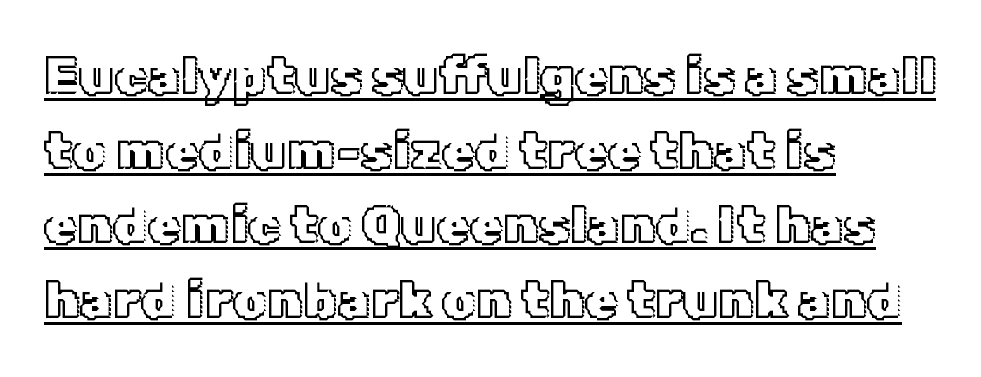
{"italic": "no", "width": "normal", "x_height": "medium", "monospaced": "no", "underline": "yes", "align": "left", "line_spacing": "normal", "line_spacing_ratio": 1.41, "letter_spacing": "normal", "letter_spacing_em": 0.0, "glyph_px": 53}
